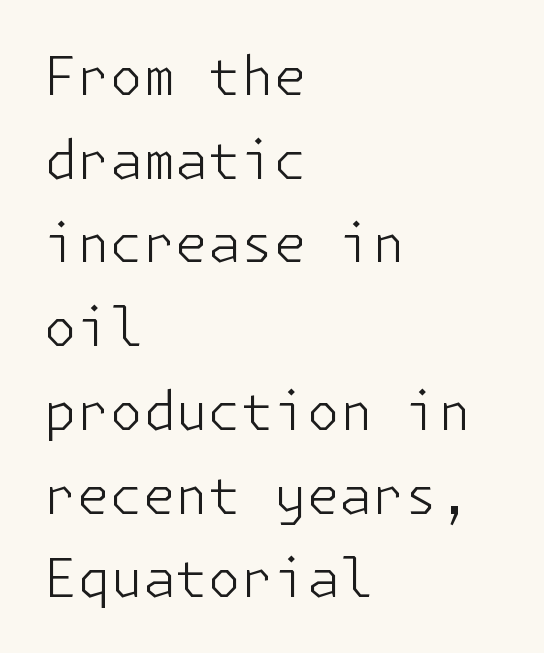
Q: Is the text bold? A: No.
Q: Is the text italic (slanted)? A: No, it is upright.
Q: Is the typeface a serif or a sans-serif typeface? A: Sans-serif.
Q: Is the text underlined? A: No.
Q: How is the paragraph aligned? A: Left-aligned.
Q: Is the spacing between letters normal or unusually wide? A: Normal.
Q: Is the spacing between lines tight, normal or loose? A: Normal.
Q: Width (condensed, normal, or wide)? A: Normal.
Q: Stroke contrast? A: Low.
Q: x-height? A: Medium.
